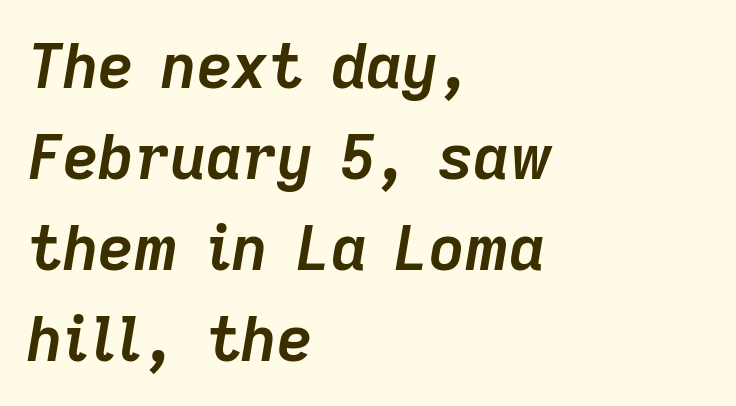
The text carries the slant typical of an italic or oblique font. Underlining? Definitely not there. Characters follow at the spacing the type designer built in. The rendering anchors every line to the left-hand side. The letters advance in unequal steps, a hallmark of proportional type.
